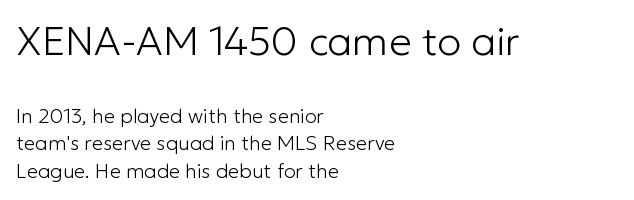
{"serif": "no", "italic": "no", "bold": "no", "weight": "light", "width": "normal", "stroke_contrast": "low", "x_height": "medium", "monospaced": "no", "underline": "no", "align": "left", "line_spacing": "normal", "line_spacing_ratio": 1.37, "letter_spacing": "normal", "letter_spacing_em": 0.0, "larger_block": "first", "size_ratio": 2.0, "glyph_px": 40}
